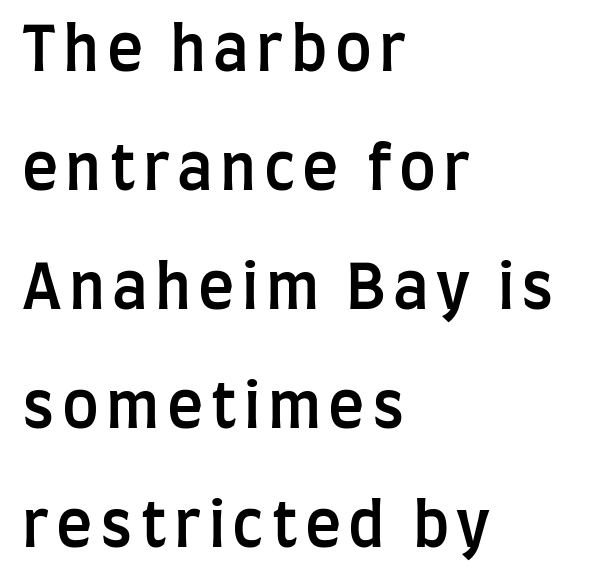
In CSS terms this would be text-align: left. Here the designer chose a conventional face with non-uniform glyph widths. Notice the wide empty band between every row — that's loose leading. Vertical strokes here are truly vertical.
